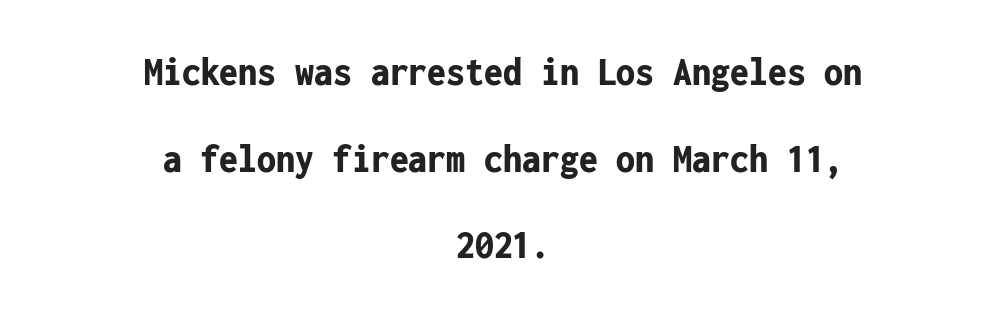
Horizontal bands of white between lines are thick stripes. The foot of each line stays bare and open. Posture: vertical. Both edges are ragged and mirror each other, which tells us the setting is centered. The rendering uses typewriter-style spacing with identical character cells.
